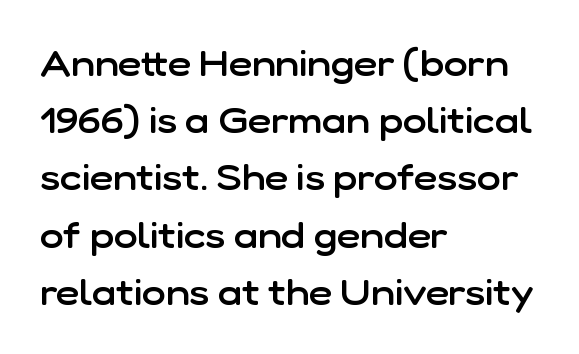
{"serif": "no", "italic": "no", "bold": "semi", "weight": "semibold", "width": "normal", "stroke_contrast": "low", "x_height": "medium", "monospaced": "no", "underline": "no", "align": "left", "line_spacing": "normal", "line_spacing_ratio": 1.59, "letter_spacing": "normal", "letter_spacing_em": 0.0, "glyph_px": 36}
